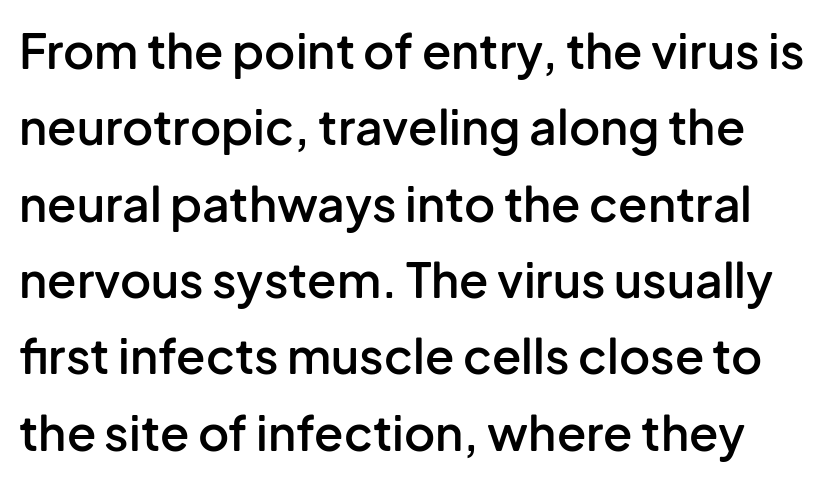
{"serif": "no", "italic": "no", "bold": "semi", "weight": "semibold", "width": "normal", "stroke_contrast": "low", "x_height": "medium", "monospaced": "no", "underline": "no", "line_spacing": "normal", "line_spacing_ratio": 1.59, "letter_spacing": "normal", "letter_spacing_em": 0.0, "glyph_px": 48}
